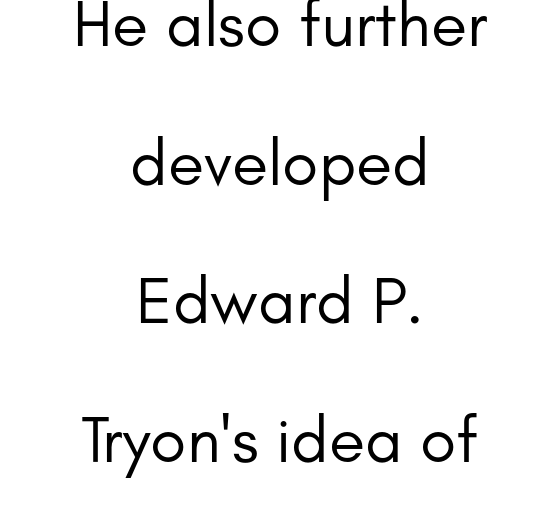
{"serif": "no", "italic": "no", "bold": "no", "weight": "regular", "width": "normal", "stroke_contrast": "low", "x_height": "small", "monospaced": "no", "underline": "no", "align": "center", "line_spacing": "loose", "line_spacing_ratio": 2.1, "letter_spacing": "normal", "letter_spacing_em": 0.0, "glyph_px": 66}
